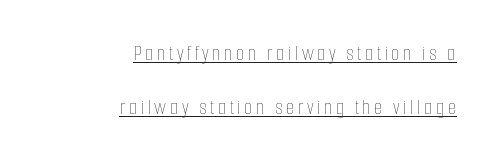
Q: Is the text bold? A: No.
Q: Is the text italic (slanted)? A: No, it is upright.
Q: Is the text underlined? A: Yes.
Q: How is the paragraph aligned? A: Right-aligned.
Q: Is the spacing between lines tight, normal or loose? A: Loose.
